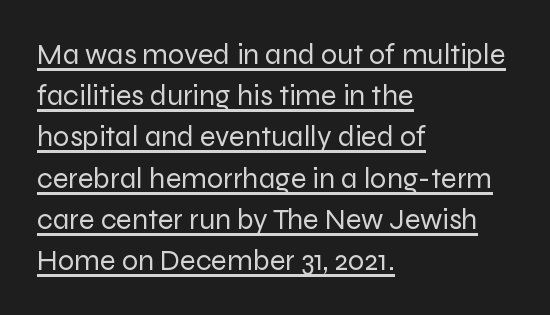
Q: Is the text bold? A: No.
Q: Is the text italic (slanted)? A: No, it is upright.
Q: Is the typeface a serif or a sans-serif typeface? A: Sans-serif.
Q: Is the text underlined? A: Yes.
Q: How is the paragraph aligned? A: Left-aligned.
Q: Is the spacing between letters normal or unusually wide? A: Normal.
Q: Is the spacing between lines tight, normal or loose? A: Normal.
Q: Width (condensed, normal, or wide)? A: Normal.
Q: Stroke contrast? A: Low.
Q: x-height? A: Medium.
Q: Monospaced? A: No.
